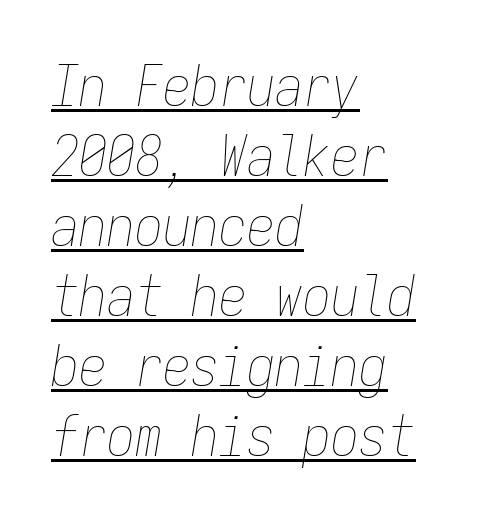
{"italic": "yes", "lean": "right", "slant_degrees": 9, "bold": "no", "weight": "thin", "width": "condensed", "stroke_contrast": "low", "x_height": "medium", "monospaced": "yes", "underline": "yes", "align": "left", "line_spacing": "normal", "line_spacing_ratio": 1.25, "letter_spacing": "normal", "letter_spacing_em": 0.0, "glyph_px": 56}
